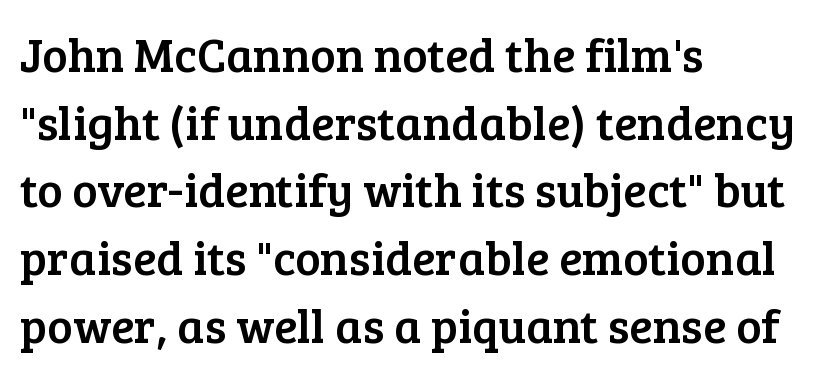
The image shows 48 px serif type, upright; set left-aligned, normal line spacing (1.41x), normal letter spacing, not underlined; low stroke contrast and a medium x-height.
